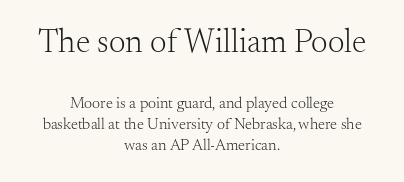
Q: Is the text bold? A: No.
Q: Is the text italic (slanted)? A: No, it is upright.
Q: Is the typeface a serif or a sans-serif typeface? A: Serif.
Q: Is the text underlined? A: No.
Q: How is the paragraph aligned? A: Centered.
Q: Is the spacing between letters normal or unusually wide? A: Normal.
Q: Is the spacing between lines tight, normal or loose? A: Normal.
Q: Which block of text is set in a larger size, the first (top) or the second (bottom)? A: The first (top) one.
Q: Width (condensed, normal, or wide)? A: Normal.
Q: Stroke contrast? A: Medium.
Q: x-height? A: Small.
Q: Monospaced? A: No.
